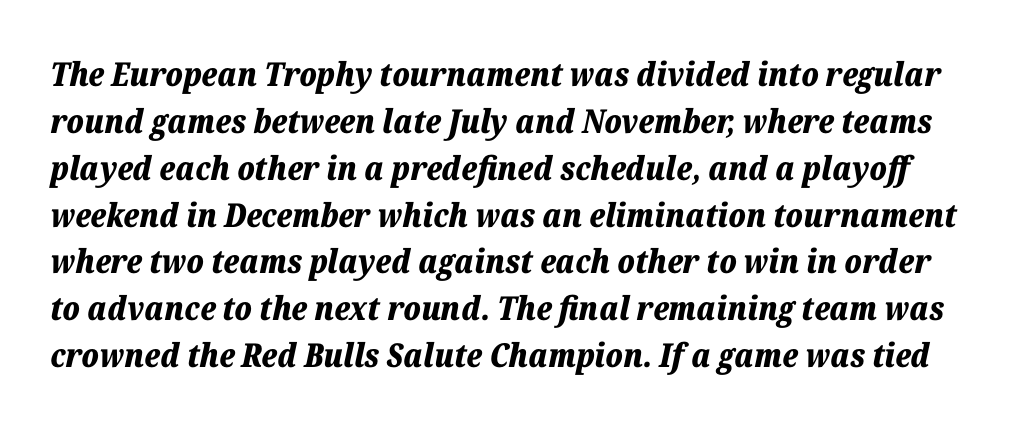
{"italic": "yes", "lean": "right", "slant_degrees": 12, "bold": "yes", "weight": "bold", "width": "normal", "stroke_contrast": "low", "x_height": "medium", "monospaced": "no", "underline": "no", "line_spacing": "normal", "line_spacing_ratio": 1.42, "letter_spacing": "normal", "letter_spacing_em": 0.0, "glyph_px": 33}
